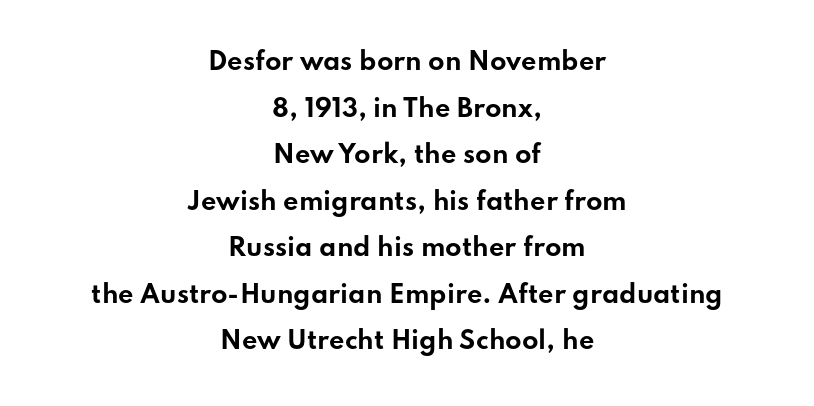
A full-strength bold gives these letters their thick strokes. A bare baseline throughout the passage. Is the block centered? Yes — each line is placed symmetrically about the middle. This sample trades compactness for vertical openness between lines.
